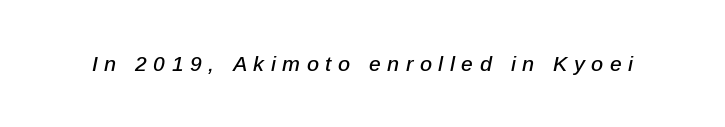
The image shows 21 px text type, italic (leaning right); set unusually wide letter spacing (+0.31 em), not underlined.
